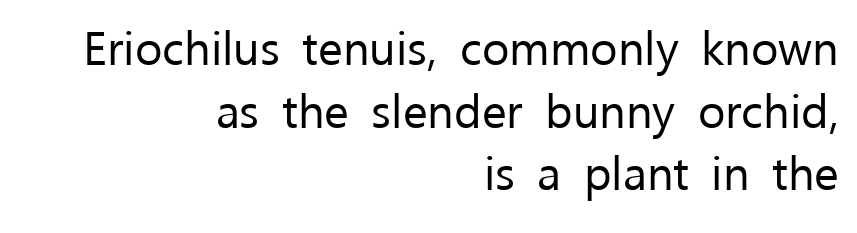
Underline: absent. Here the glyphs are tracked normally, forming tight word shapes. Nothing sits at the stroke ends, so this counts as sans-serif. It's the straight-up-and-down kind of type. Where is the straight margin? On the right. These lines are rendered in a variable-pitch font.
